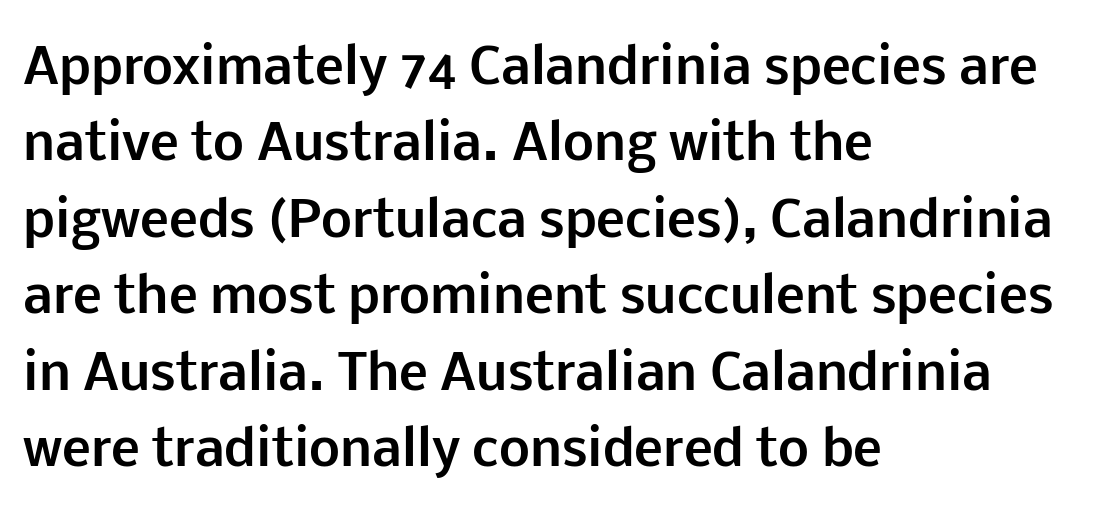
{"serif": "no", "italic": "no", "bold": "yes", "weight": "bold", "width": "normal", "stroke_contrast": "low", "x_height": "medium", "monospaced": "no", "underline": "no", "align": "left", "line_spacing": "normal", "line_spacing_ratio": 1.56, "letter_spacing": "normal", "letter_spacing_em": 0.0, "glyph_px": 49}
